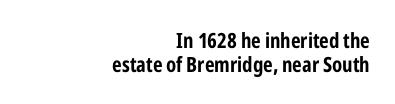
{"italic": "no", "bold": "yes", "underline": "no", "align": "right", "line_spacing": "tight", "line_spacing_ratio": 1.13, "letter_spacing": "normal", "letter_spacing_em": 0.0, "glyph_px": 21}
